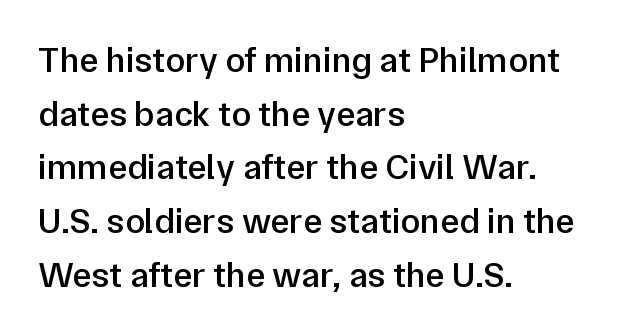
Q: Is the text bold? A: Semi-bold.
Q: Is the text italic (slanted)? A: No, it is upright.
Q: Is the typeface a serif or a sans-serif typeface? A: Sans-serif.
Q: Is the text underlined? A: No.
Q: How is the paragraph aligned? A: Left-aligned.
Q: Is the spacing between letters normal or unusually wide? A: Normal.
Q: Is the spacing between lines tight, normal or loose? A: Normal.
Q: Width (condensed, normal, or wide)? A: Normal.
Q: Stroke contrast? A: Low.
Q: x-height? A: Medium.
Q: Monospaced? A: No.
